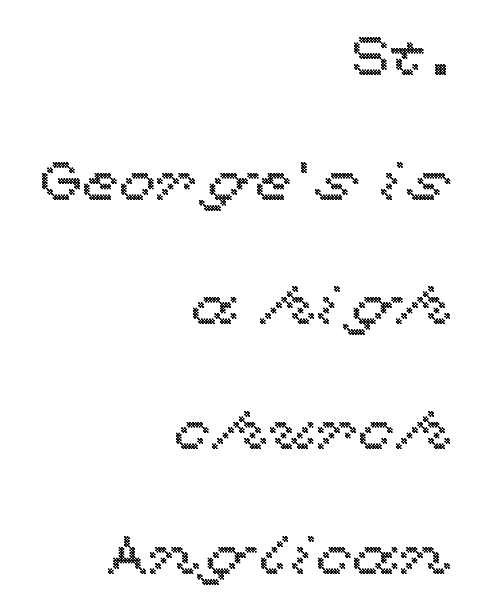
Quick note: interline space is abundant. A typesetter would call this proportional, since set widths differ per character. The passage shown is not underscored anywhere. The text block is weighted toward the right margin, trailing off unevenly leftward.
